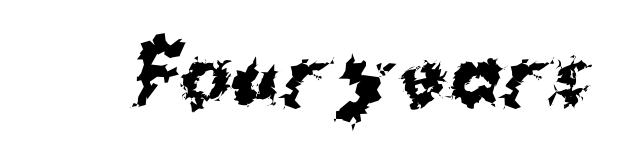
The image shows 78 px bold sans-serif type; set normal letter spacing, not underlined; medium stroke contrast and a medium x-height.
